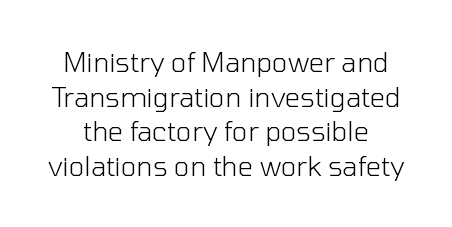
{"italic": "no", "bold": "no", "underline": "no", "line_spacing": "normal", "line_spacing_ratio": 1.28, "letter_spacing": "normal", "letter_spacing_em": 0.0, "glyph_px": 27}
